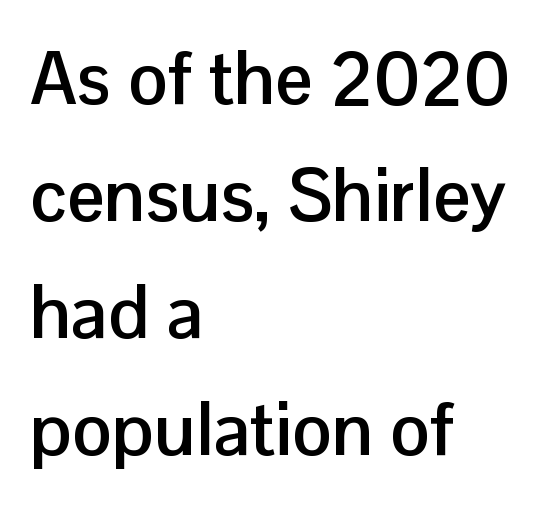
The image shows 74 px semibold sans-serif type, upright; set left-aligned, normal line spacing (1.58x), normal letter spacing, not underlined; low stroke contrast and a medium x-height.
